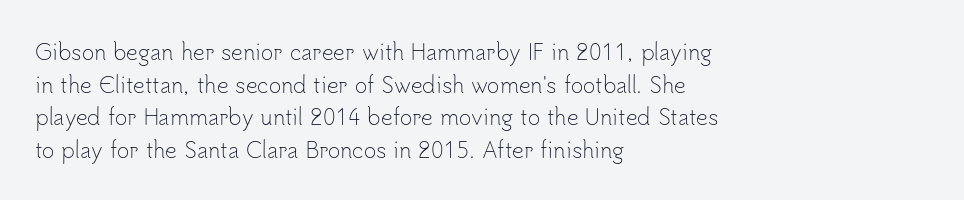
The axis of the letterforms is exactly vertical. Here the glyphs are tracked normally, forming tight word shapes. Descenders hang freely into open space. Line beginnings align vertically; line endings do not. The rows are spaced the way most documents space them.
